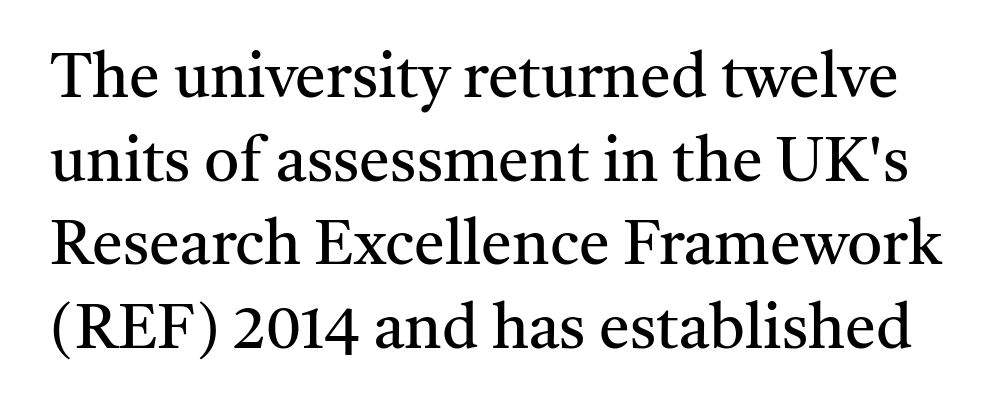
{"serif": "yes", "italic": "no", "bold": "no", "weight": "regular", "width": "normal", "stroke_contrast": "medium", "x_height": "medium", "monospaced": "no", "underline": "no", "line_spacing": "normal", "line_spacing_ratio": 1.35, "letter_spacing": "normal", "letter_spacing_em": 0.0, "glyph_px": 62}
